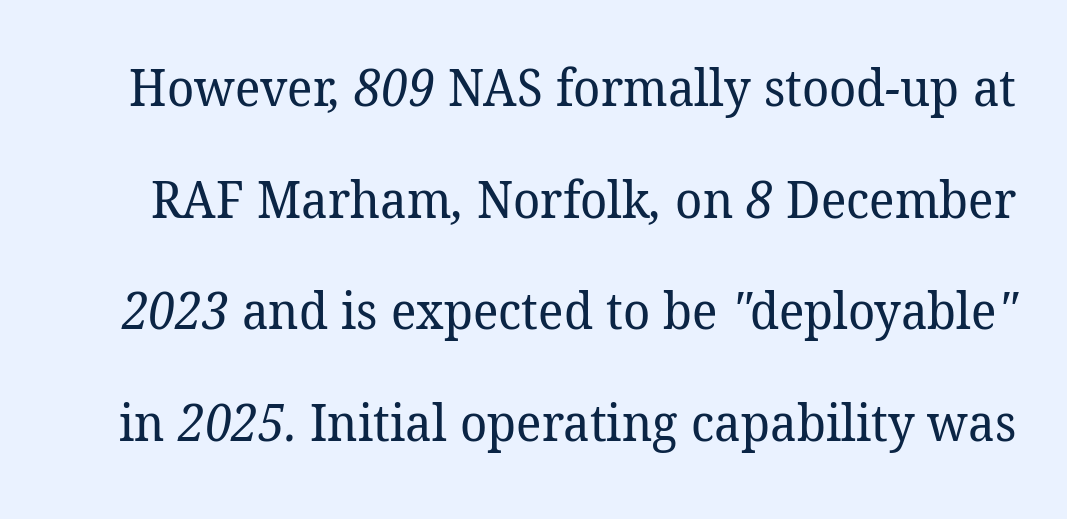
{"serif": "yes", "bold": "no", "weight": "regular", "width": "normal", "stroke_contrast": "low", "x_height": "medium", "monospaced": "no", "underline": "no", "line_spacing": "loose", "line_spacing_ratio": 2.19, "letter_spacing": "normal", "letter_spacing_em": 0.0, "glyph_px": 51}
